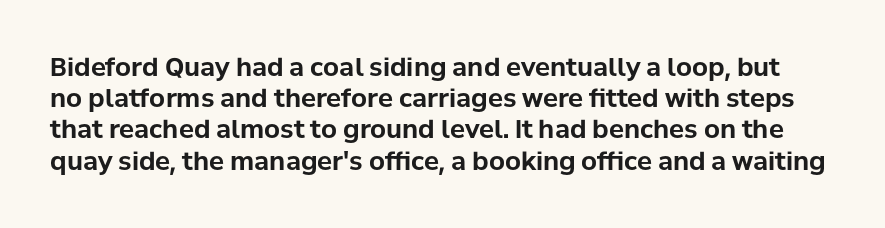
{"italic": "no", "bold": "yes", "underline": "no", "line_spacing": "normal", "line_spacing_ratio": 1.25, "letter_spacing": "normal", "letter_spacing_em": 0.0, "glyph_px": 25}
